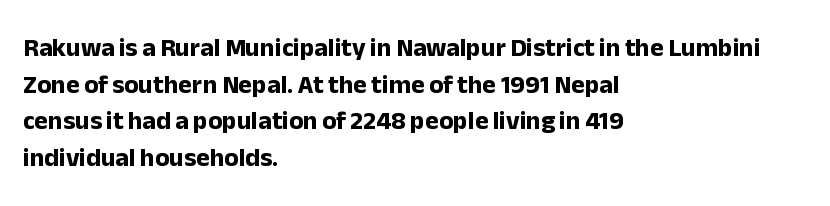
{"italic": "no", "bold": "yes", "underline": "no", "align": "left", "line_spacing": "normal", "line_spacing_ratio": 1.41, "letter_spacing": "normal", "letter_spacing_em": 0.0, "glyph_px": 26}
